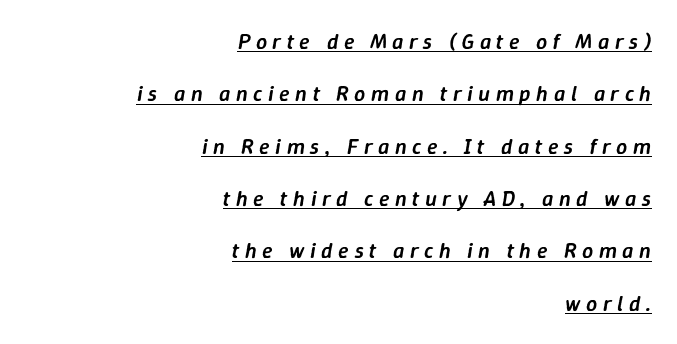
Q: Is the text bold? A: Semi-bold.
Q: Is the text italic (slanted)? A: Yes, it leans right by about 9 degrees.
Q: Is the text underlined? A: Yes.
Q: How is the paragraph aligned? A: Right-aligned.
Q: Is the spacing between letters normal or unusually wide? A: Unusually wide.
Q: Is the spacing between lines tight, normal or loose? A: Loose.
